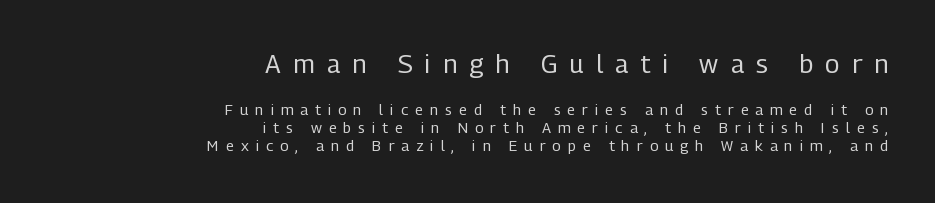
{"italic": "no", "bold": "no", "underline": "no", "align": "right", "line_spacing_ratio": 1.22, "letter_spacing": "wide", "letter_spacing_em": 0.47, "larger_block": "first", "size_ratio": 1.73, "glyph_px": 26}
